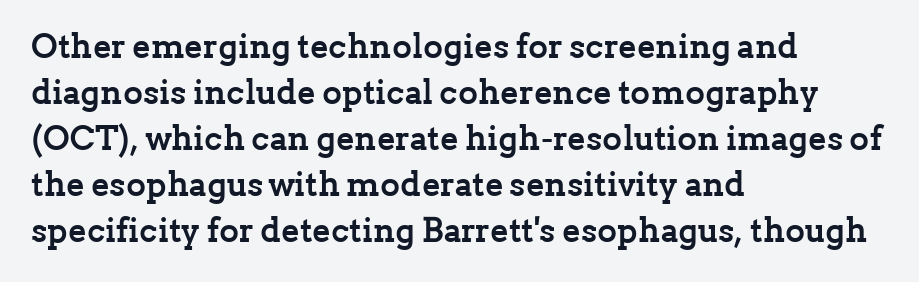
Q: Is the text bold? A: Yes.
Q: Is the text italic (slanted)? A: No, it is upright.
Q: Is the typeface a serif or a sans-serif typeface? A: Serif.
Q: Is the text underlined? A: No.
Q: How is the paragraph aligned? A: Left-aligned.
Q: Is the spacing between letters normal or unusually wide? A: Normal.
Q: Is the spacing between lines tight, normal or loose? A: Normal.
Q: Width (condensed, normal, or wide)? A: Normal.
Q: Stroke contrast? A: Low.
Q: x-height? A: Medium.
Q: Monospaced? A: No.
